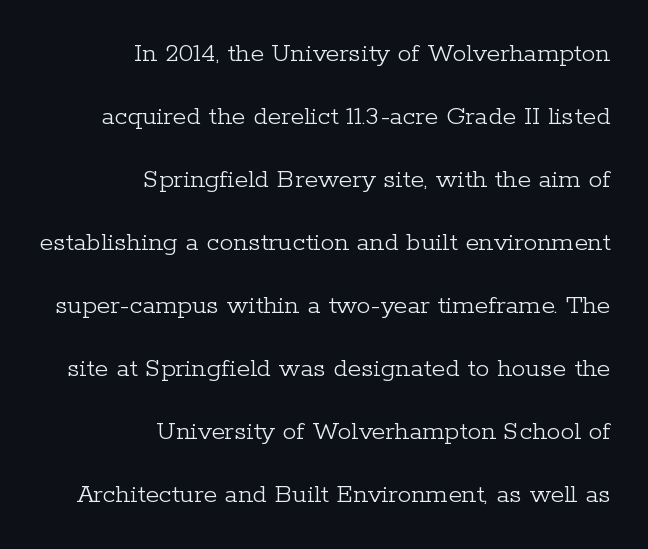
The image shows 28 px light serif type, upright; set right-aligned, loose line spacing (2.25x), normal letter spacing, not underlined; low stroke contrast and a medium x-height.
